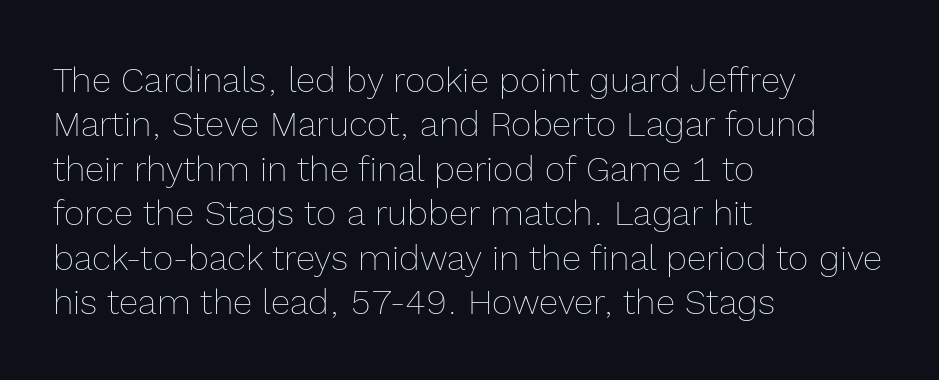
Q: Is the text bold? A: No.
Q: Is the text italic (slanted)? A: No, it is upright.
Q: Is the text underlined? A: No.
Q: How is the paragraph aligned? A: Left-aligned.
Q: Is the spacing between letters normal or unusually wide? A: Normal.
Q: Is the spacing between lines tight, normal or loose? A: Normal.
Q: Width (condensed, normal, or wide)? A: Normal.
Q: x-height? A: Medium.
Q: Monospaced? A: No.
